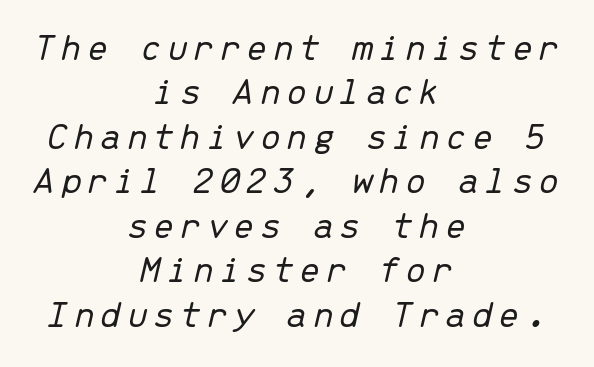
Q: Is the text bold? A: No.
Q: Is the text italic (slanted)? A: Yes, it leans right by about 13 degrees.
Q: Is the text underlined? A: No.
Q: How is the paragraph aligned? A: Centered.
Q: Is the spacing between lines tight, normal or loose? A: Tight.
Q: Width (condensed, normal, or wide)? A: Normal.
Q: Stroke contrast? A: Low.
Q: x-height? A: Medium.
Q: Monospaced? A: Yes.
